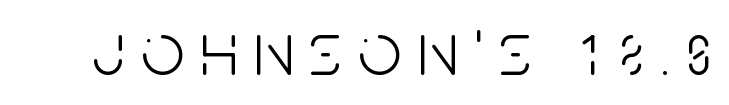
Q: Is the text bold? A: No.
Q: Is the text italic (slanted)? A: No, it is upright.
Q: Is the typeface a serif or a sans-serif typeface? A: Sans-serif.
Q: Is the text underlined? A: No.
Q: Is the spacing between letters normal or unusually wide? A: Unusually wide.
Q: Width (condensed, normal, or wide)? A: Condensed.
Q: Stroke contrast? A: Low.
Q: x-height? A: Large.
Q: Monospaced? A: No.
